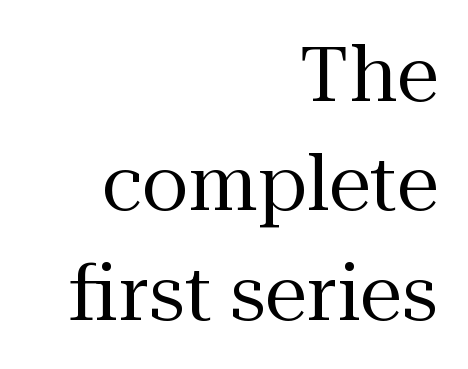
Q: Is the text bold? A: No.
Q: Is the text italic (slanted)? A: No, it is upright.
Q: Is the typeface a serif or a sans-serif typeface? A: Serif.
Q: Is the text underlined? A: No.
Q: How is the paragraph aligned? A: Right-aligned.
Q: Is the spacing between letters normal or unusually wide? A: Normal.
Q: Is the spacing between lines tight, normal or loose? A: Normal.
Q: Width (condensed, normal, or wide)? A: Normal.
Q: Stroke contrast? A: Medium.
Q: x-height? A: Medium.
Q: Monospaced? A: No.
